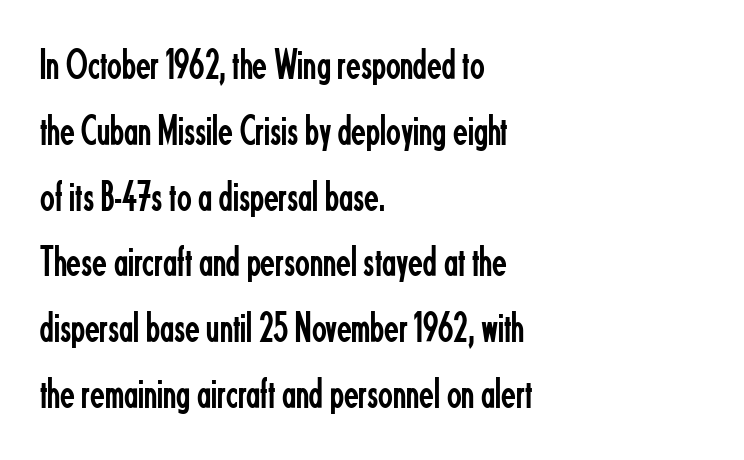
Q: Is the text bold? A: No.
Q: Is the text italic (slanted)? A: No, it is upright.
Q: Is the typeface a serif or a sans-serif typeface? A: Sans-serif.
Q: Is the text underlined? A: No.
Q: How is the paragraph aligned? A: Left-aligned.
Q: Is the spacing between letters normal or unusually wide? A: Normal.
Q: Is the spacing between lines tight, normal or loose? A: Normal.
Q: Width (condensed, normal, or wide)? A: Condensed.
Q: Stroke contrast? A: Low.
Q: x-height? A: Small.
Q: Monospaced? A: No.
